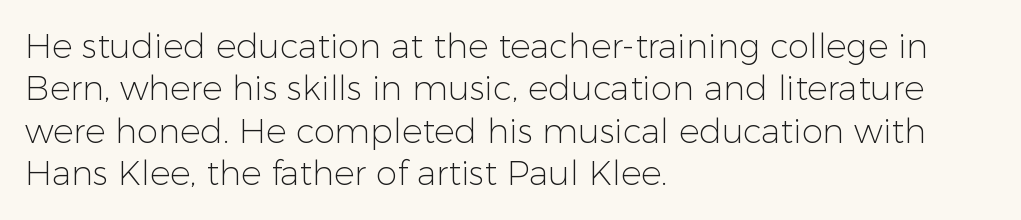
{"serif": "no", "italic": "no", "bold": "no", "weight": "light", "width": "normal", "stroke_contrast": "low", "x_height": "medium", "monospaced": "no", "underline": "no", "align": "left", "line_spacing": "normal", "line_spacing_ratio": 1.25, "letter_spacing": "normal", "letter_spacing_em": 0.0, "glyph_px": 34}
